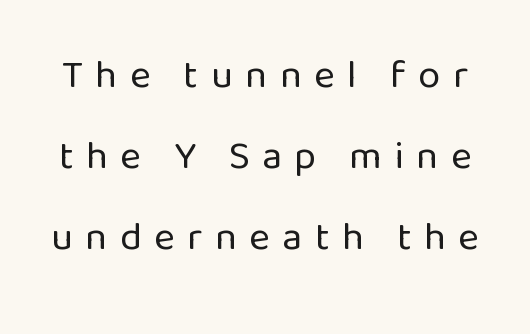
The lettering holds an erect, upright posture throughout. A typesetter would label this face a sans. Airy leading. Each letter keeps its own natural width here, so spacing adapts to shape. The gaps between neighbouring characters are conspicuously large. Check the space under the baseline: it is left empty.
